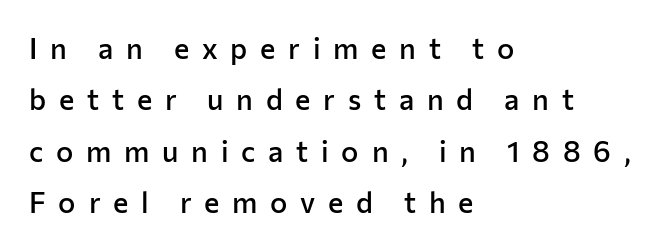
Q: Is the text bold? A: Semi-bold.
Q: Is the text italic (slanted)? A: No, it is upright.
Q: Is the typeface a serif or a sans-serif typeface? A: Sans-serif.
Q: Is the text underlined? A: No.
Q: How is the paragraph aligned? A: Left-aligned.
Q: Is the spacing between letters normal or unusually wide? A: Unusually wide.
Q: Width (condensed, normal, or wide)? A: Normal.
Q: Stroke contrast? A: Low.
Q: x-height? A: Medium.
Q: Monospaced? A: No.
